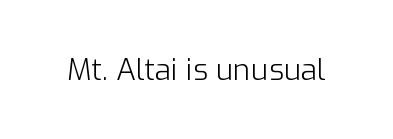
You can tell it's not italic because the verticals are truly vertical. Descender tails drop into unmarked territory. This is sans-serif lettering, the kind often seen on screens and signage. The passage shown is typed in a proportional face where columns would drift. Bold? No — there's no thickening of the strokes.
